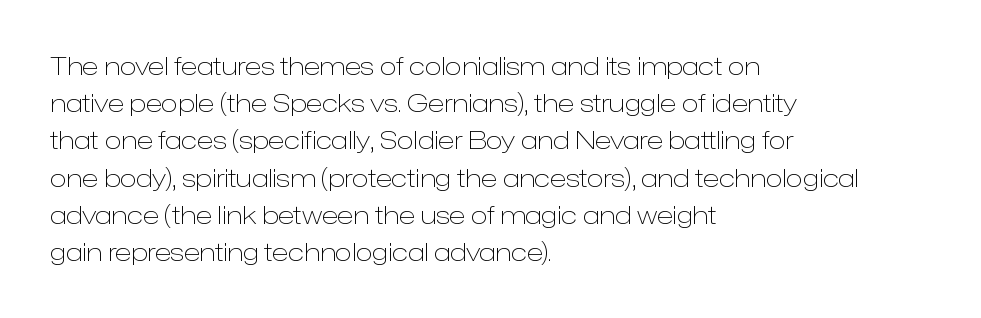
Q: Is the text bold? A: No.
Q: Is the text italic (slanted)? A: No, it is upright.
Q: Is the text underlined? A: No.
Q: How is the paragraph aligned? A: Left-aligned.
Q: Is the spacing between letters normal or unusually wide? A: Normal.
Q: Is the spacing between lines tight, normal or loose? A: Normal.
